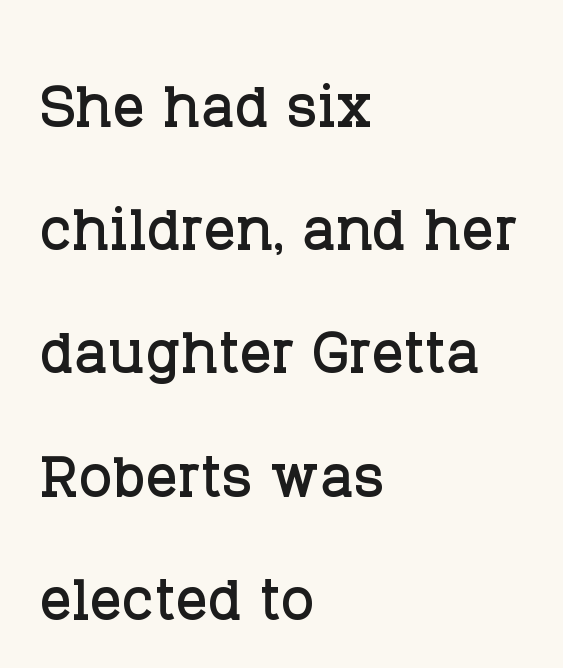
{"serif": "yes", "italic": "no", "width": "normal", "stroke_contrast": "low", "x_height": "large", "monospaced": "no", "underline": "no", "align": "left", "line_spacing": "normal", "line_spacing_ratio": 1.56, "letter_spacing": "normal", "letter_spacing_em": 0.0, "glyph_px": 79}
